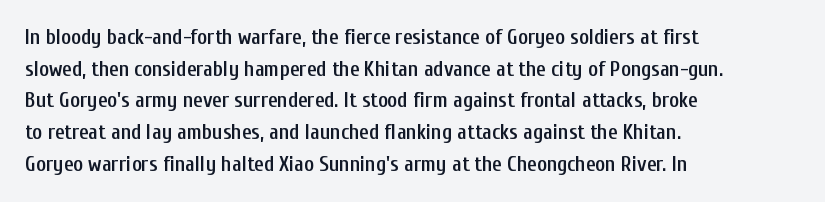
The image shows 21 px text type, upright; set left-aligned, normal line spacing (1.51x), normal letter spacing, not underlined.
